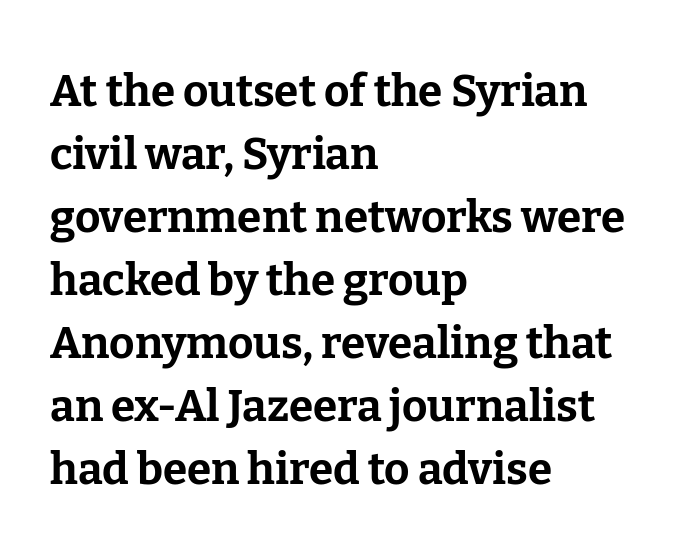
The image shows 44 px bold serif type, upright; set left-aligned, normal line spacing (1.43x), normal letter spacing, not underlined; low stroke contrast and a medium x-height.
